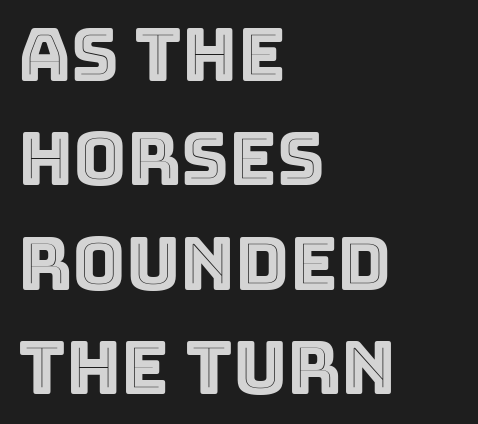
The image shows 73 px text type, upright; set left-aligned, normal line spacing (1.43x), normal letter spacing, not underlined; a large x-height.
